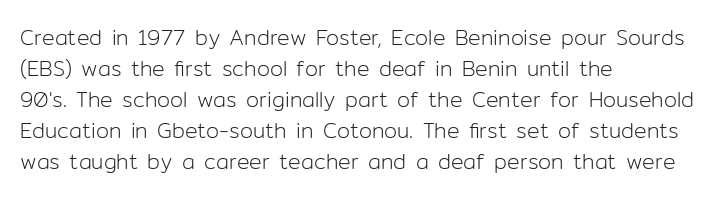
Q: Is the text bold? A: No.
Q: Is the text italic (slanted)? A: No, it is upright.
Q: Is the text underlined? A: No.
Q: How is the paragraph aligned? A: Left-aligned.
Q: Is the spacing between letters normal or unusually wide? A: Normal.
Q: Is the spacing between lines tight, normal or loose? A: Normal.
